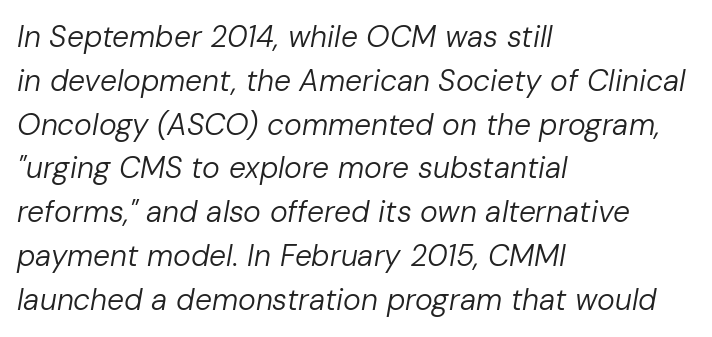
The image shows 30 px regular-weight type, italic (leaning right); set left-aligned, normal line spacing (1.46x), normal letter spacing, not underlined; low stroke contrast and a medium x-height.
